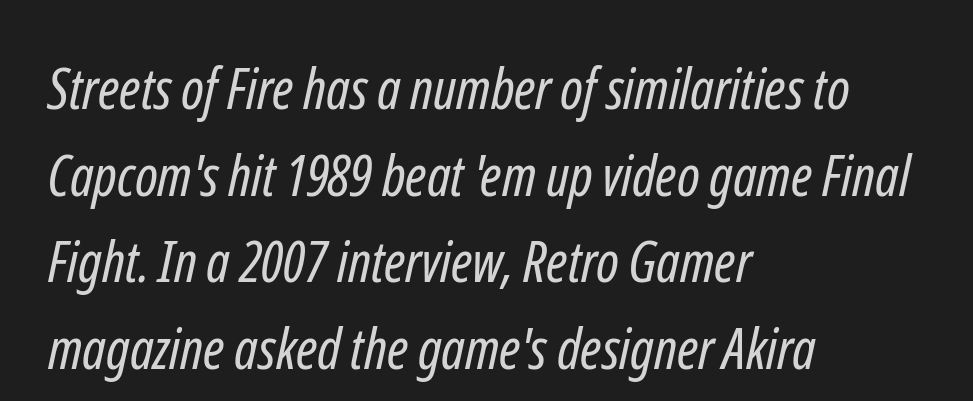
Evenly set lines give the paragraph a standard silhouette. No feet cap the strokes, marking this as sans-serif type. Here the designer chose a conventional face with non-uniform glyph widths. Tracking here is standard; glyphs follow each other at the usual distance. Layout note: lines flush left.
